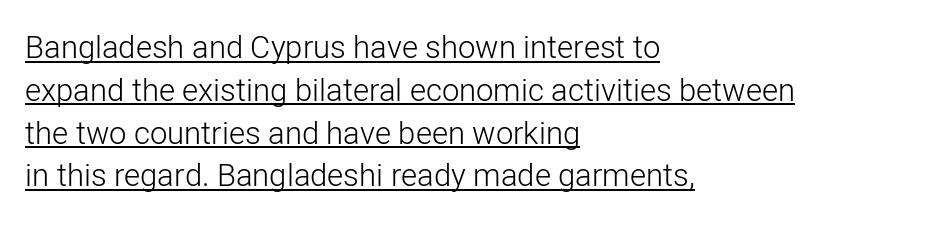
Q: Is the text bold? A: No.
Q: Is the text italic (slanted)? A: No, it is upright.
Q: Is the typeface a serif or a sans-serif typeface? A: Sans-serif.
Q: Is the text underlined? A: Yes.
Q: How is the paragraph aligned? A: Left-aligned.
Q: Is the spacing between letters normal or unusually wide? A: Normal.
Q: Is the spacing between lines tight, normal or loose? A: Normal.
Q: Width (condensed, normal, or wide)? A: Normal.
Q: Stroke contrast? A: Low.
Q: x-height? A: Medium.
Q: Monospaced? A: No.
